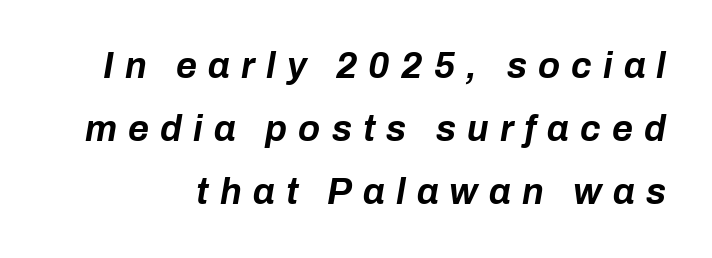
You could not count columns in this text — the font is proportionally spaced. The passage shown is emphatically bold. A bare baseline throughout the passage. In terms of letterspacing, this is a distinctly airy, spread setting.
